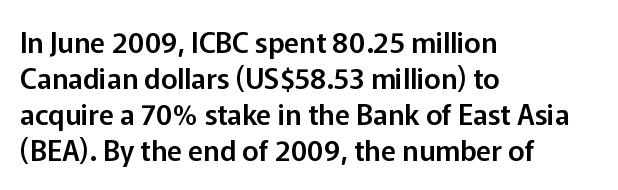
Q: Is the text italic (slanted)? A: No, it is upright.
Q: Is the typeface a serif or a sans-serif typeface? A: Sans-serif.
Q: Is the text underlined? A: No.
Q: How is the paragraph aligned? A: Left-aligned.
Q: Is the spacing between letters normal or unusually wide? A: Normal.
Q: Is the spacing between lines tight, normal or loose? A: Normal.
Q: Width (condensed, normal, or wide)? A: Normal.
Q: Stroke contrast? A: Low.
Q: x-height? A: Medium.
Q: Monospaced? A: No.
